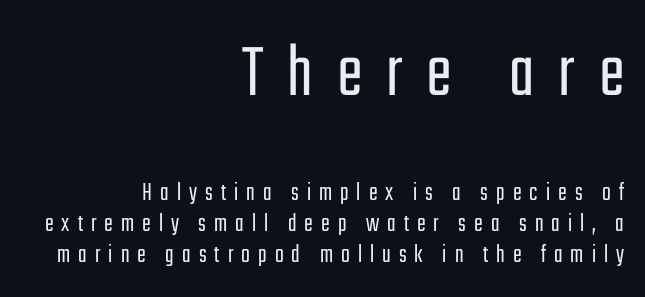
The image shows 77 px light, condensed sans-serif type, upright; set right-aligned, line spacing 1.2x, unusually wide letter spacing (+0.31 em), not underlined; the first (top) block is 2.96x larger; low stroke contrast and a medium x-height.
